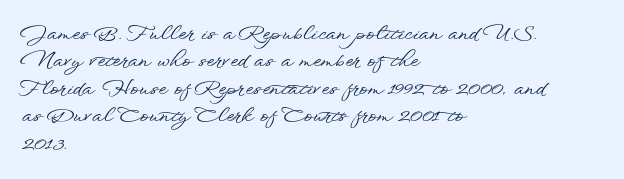
The specimen omits any rule beneath the text block's lines. The face used here is rendered with its standard letterfit. A student would call this left alignment; a typographer would say flush left, rag right. If you measured baseline to baseline, you'd find a middling distance.
